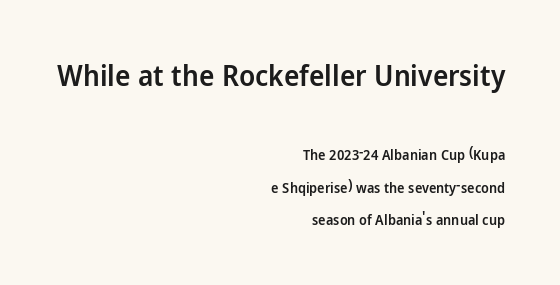
Q: Is the text bold? A: Semi-bold.
Q: Is the text italic (slanted)? A: No, it is upright.
Q: Is the typeface a serif or a sans-serif typeface? A: Sans-serif.
Q: Is the text underlined? A: No.
Q: How is the paragraph aligned? A: Right-aligned.
Q: Is the spacing between letters normal or unusually wide? A: Normal.
Q: Is the spacing between lines tight, normal or loose? A: Loose.
Q: Which block of text is set in a larger size, the first (top) or the second (bottom)? A: The first (top) one.
Q: Width (condensed, normal, or wide)? A: Normal.
Q: Stroke contrast? A: Low.
Q: x-height? A: Medium.
Q: Monospaced? A: No.
